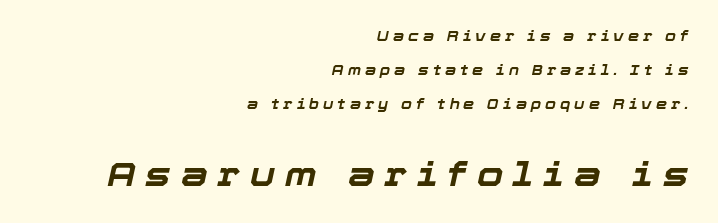
Is this a fixed-width face? No — the glyphs have proportional, varying widths. A great deal of white space separates one row of letters from the next. Reading top to bottom, the characters get bigger at the block break. This sample uses an oblique cut, with every glyph tilted off the vertical. Thick stems and heavy bowls — unmistakably bold. Right-aligned paragraph, ragged on the left.
